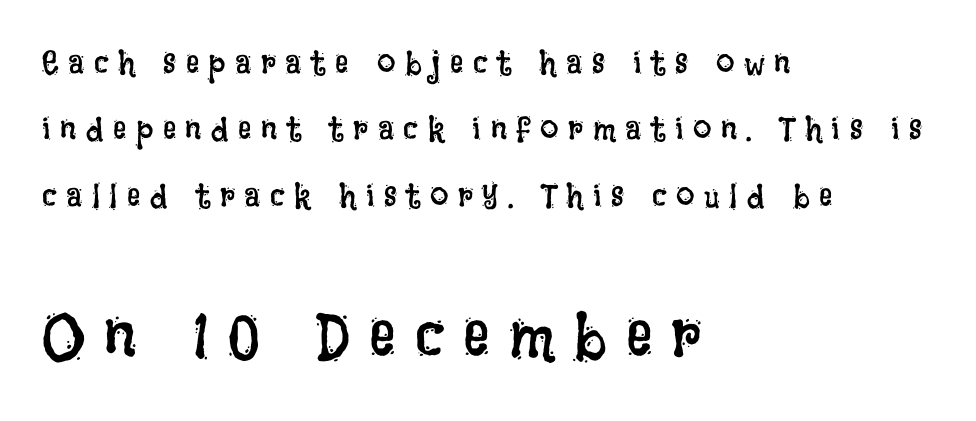
The image shows 66 px regular-weight, condensed type, upright; set left-aligned, loose line spacing (2.01x), unusually wide letter spacing (+0.29 em), not underlined; the second (bottom) block is 2.0x larger; low stroke contrast and a large x-height.
